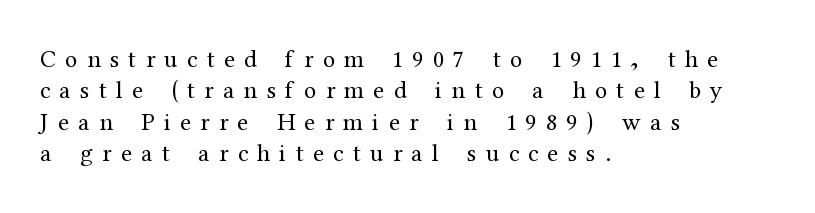
The image shows 25 px text type, upright; set left-aligned, normal line spacing (1.26x), unusually wide letter spacing (+0.37 em), not underlined.
